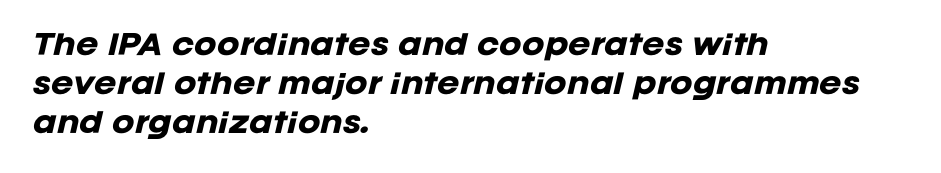
The image shows 27 px bold type, italic (leaning right); set left-aligned, normal line spacing (1.45x), normal letter spacing, not underlined.
